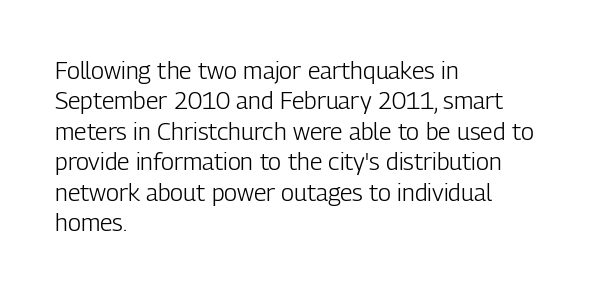
{"italic": "no", "bold": "no", "underline": "no", "align": "left", "line_spacing": "normal", "line_spacing_ratio": 1.27, "letter_spacing": "normal", "letter_spacing_em": 0.0, "glyph_px": 24}
